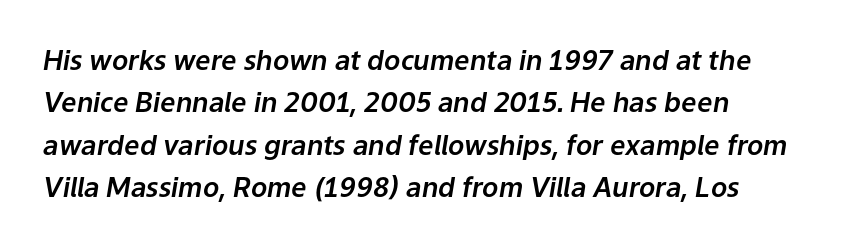
{"italic": "yes", "lean": "right", "slant_degrees": 9, "underline": "no", "line_spacing": "normal", "line_spacing_ratio": 1.57, "letter_spacing": "normal", "letter_spacing_em": 0.0, "glyph_px": 27}
